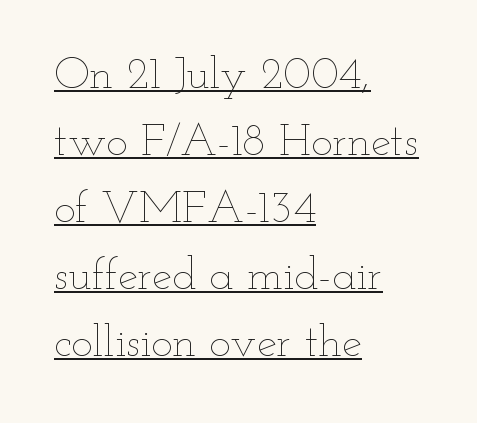
{"italic": "no", "bold": "no", "weight": "thin", "width": "wide", "stroke_contrast": "low", "x_height": "small", "monospaced": "no", "underline": "yes", "align": "left", "line_spacing": "normal", "line_spacing_ratio": 1.49, "letter_spacing": "normal", "letter_spacing_em": 0.0, "glyph_px": 45}
